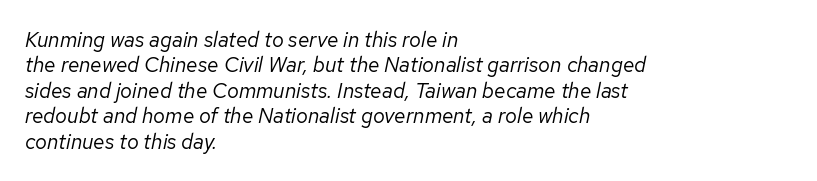
The image shows 21 px text type, italic (leaning right); set left-aligned, line spacing 1.21x, normal letter spacing, not underlined.
